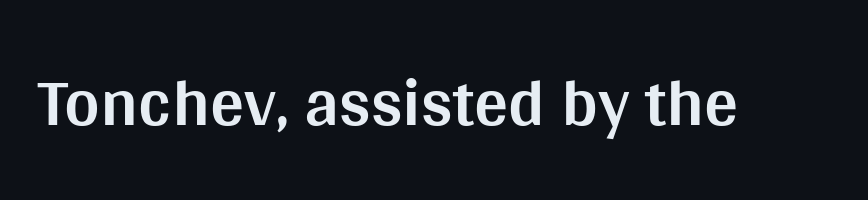
The image shows 68 px bold sans-serif type, upright; set normal letter spacing, not underlined; medium stroke contrast and a large x-height.
